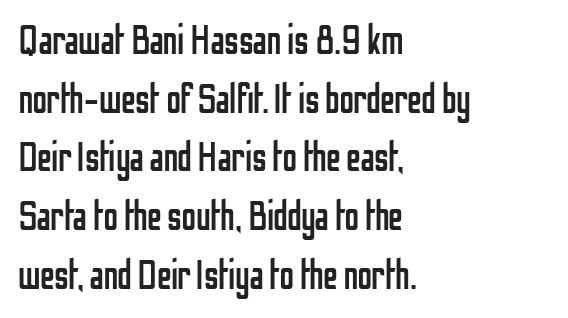
The image shows 41 px regular-weight, condensed sans-serif type, upright; set left-aligned, normal line spacing (1.43x), normal letter spacing, not underlined; low stroke contrast and a medium x-height.
